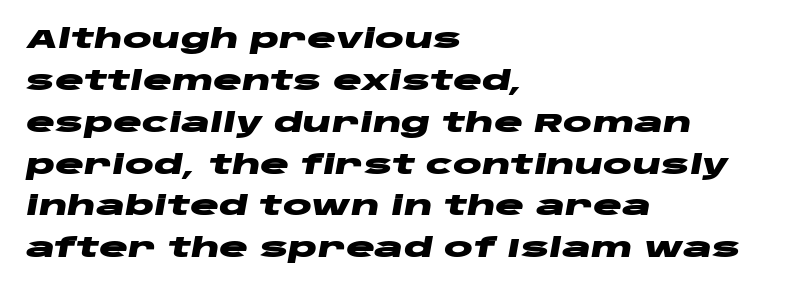
{"italic": "yes", "lean": "right", "slant_degrees": 10, "bold": "yes", "underline": "no", "align": "left", "line_spacing": "normal", "line_spacing_ratio": 1.55, "letter_spacing": "normal", "letter_spacing_em": 0.0, "glyph_px": 27}
